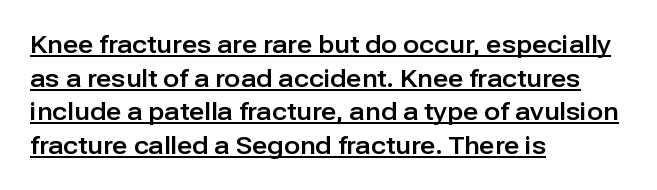
{"italic": "no", "underline": "yes", "align": "left", "line_spacing": "normal", "line_spacing_ratio": 1.4, "letter_spacing": "normal", "letter_spacing_em": 0.0, "glyph_px": 24}
